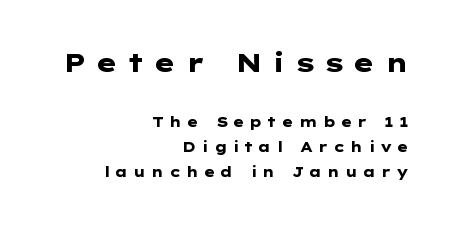
These lines stack with their right ends in a neat column. A typesetter would call this heavily tracked-out type. It's the straight-up-and-down kind of type. Check under the words: just untouched page. Heavy-handed strokes throughout: this text is bold. The more generous point size was reserved for the upper chunk.
